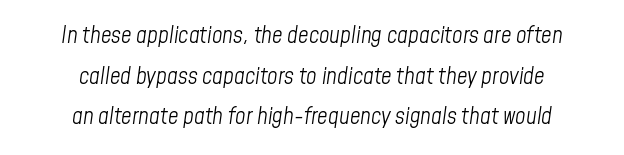
Summary of weight: not heavy and not bold. Words float on clear page, feet unadorned. Casual observation: everything's sitting right in the middle. A typesetter would mark this as italic. The horizontal fit of the characters is conventional and even.
